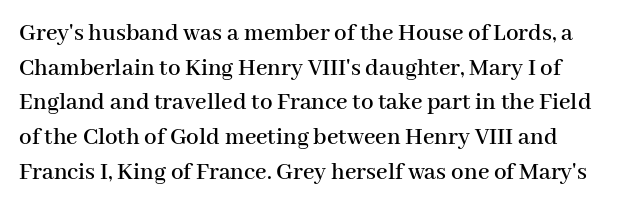
{"italic": "no", "underline": "no", "line_spacing": "normal", "line_spacing_ratio": 1.39, "letter_spacing": "normal", "letter_spacing_em": 0.0, "glyph_px": 25}
